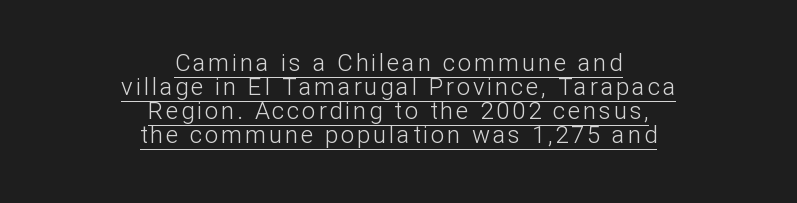
The vertical gap from one line to the next is small. A centered setting, common on invitations and titles, is used for this passage. A quiet, ordinary-to-light weight characterises the typeface. This rendering features underlined lettering. Every stem runs plumb, perpendicular to the baseline.
